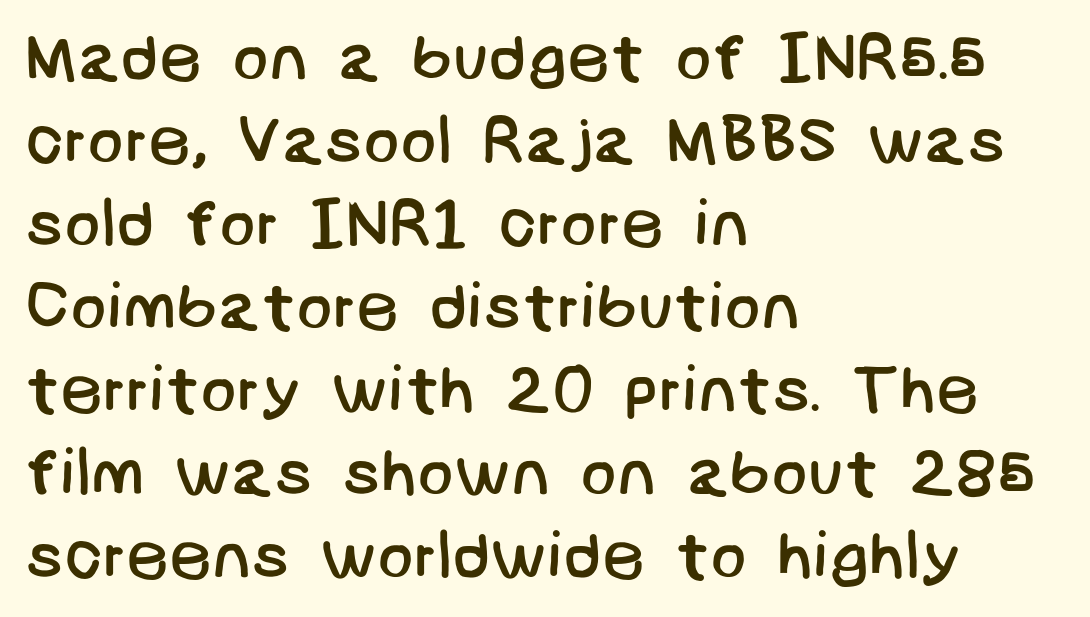
Q: Is the text bold? A: No.
Q: Is the typeface a serif or a sans-serif typeface? A: Sans-serif.
Q: Is the text underlined? A: No.
Q: How is the paragraph aligned? A: Left-aligned.
Q: Is the spacing between letters normal or unusually wide? A: Normal.
Q: Width (condensed, normal, or wide)? A: Normal.
Q: Stroke contrast? A: Low.
Q: x-height? A: Large.
